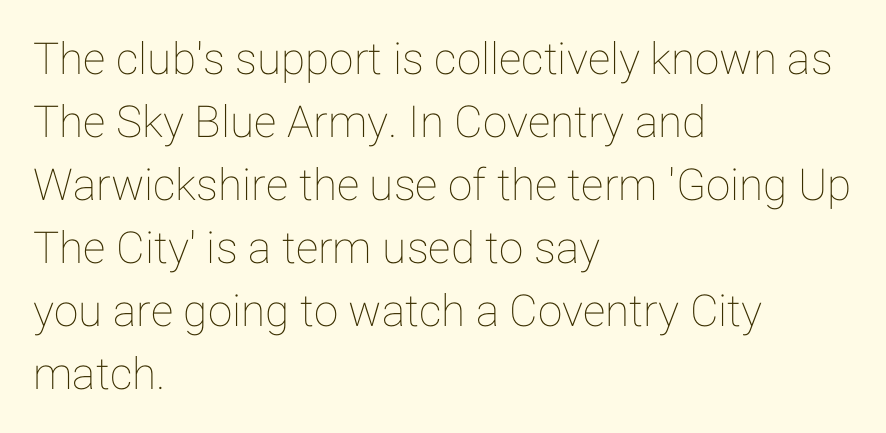
{"italic": "no", "width": "normal", "stroke_contrast": "low", "x_height": "medium", "monospaced": "no", "underline": "no", "align": "left", "line_spacing": "normal", "line_spacing_ratio": 1.43, "letter_spacing": "normal", "letter_spacing_em": 0.0, "glyph_px": 44}
